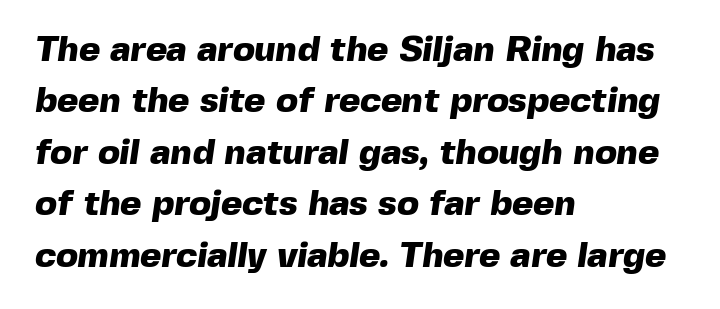
Leftover space on each line is placed entirely after the last word. The vertical gap from one line to the next is medium. Does the type have serifs? No, each stem ends abruptly. Observe the ordinary spacing: letters are neighbours, not strangers. A dark, heavy texture on the line: the type is bold. The passage shown is typed in a proportional face where columns would drift.
